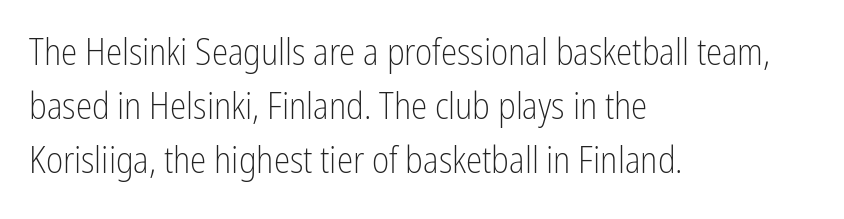
{"serif": "no", "italic": "no", "bold": "no", "weight": "light", "width": "condensed", "stroke_contrast": "low", "x_height": "medium", "monospaced": "no", "underline": "no", "align": "left", "line_spacing": "normal", "line_spacing_ratio": 1.46, "letter_spacing": "normal", "letter_spacing_em": 0.0, "glyph_px": 37}
